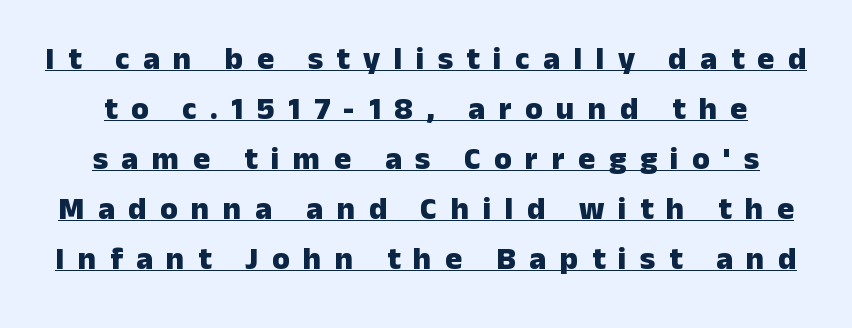
Spacing verdict: proportional, widths tailored to each character. This is the regular roman posture of the typeface. These lines have a slow, spaced-out rhythm from letter to letter. Each glyph is drawn with heavy, bold strokes. Is this a sans? Yes — the strokes have no serifs.
